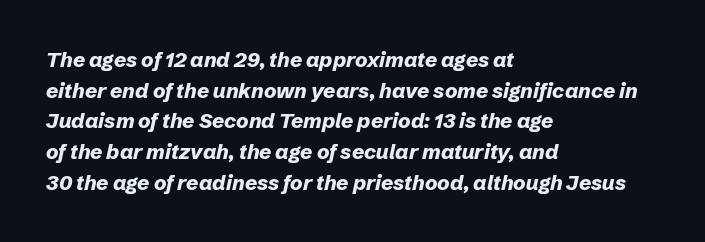
Q: Is the text bold? A: Yes.
Q: Is the text italic (slanted)? A: Yes, it leans right by about 12 degrees.
Q: Is the text underlined? A: No.
Q: How is the paragraph aligned? A: Left-aligned.
Q: Is the spacing between letters normal or unusually wide? A: Normal.
Q: Is the spacing between lines tight, normal or loose? A: Normal.
